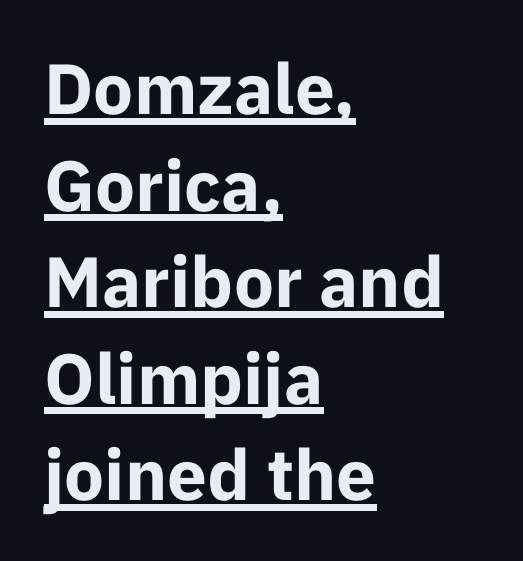
Q: Is the text bold? A: Yes.
Q: Is the text italic (slanted)? A: No, it is upright.
Q: Is the typeface a serif or a sans-serif typeface? A: Sans-serif.
Q: Is the text underlined? A: Yes.
Q: How is the paragraph aligned? A: Left-aligned.
Q: Is the spacing between letters normal or unusually wide? A: Normal.
Q: Is the spacing between lines tight, normal or loose? A: Normal.
Q: Width (condensed, normal, or wide)? A: Normal.
Q: Stroke contrast? A: Low.
Q: x-height? A: Medium.
Q: Monospaced? A: No.
